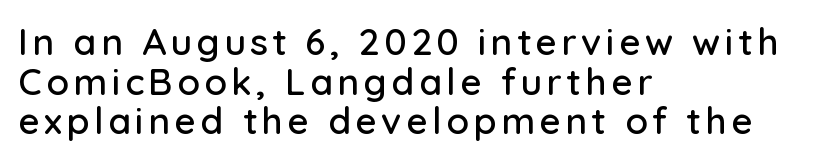
The image shows 37 px sans-serif type, upright; set left-aligned, tight line spacing (1.07x), not underlined; low stroke contrast and a medium x-height.
